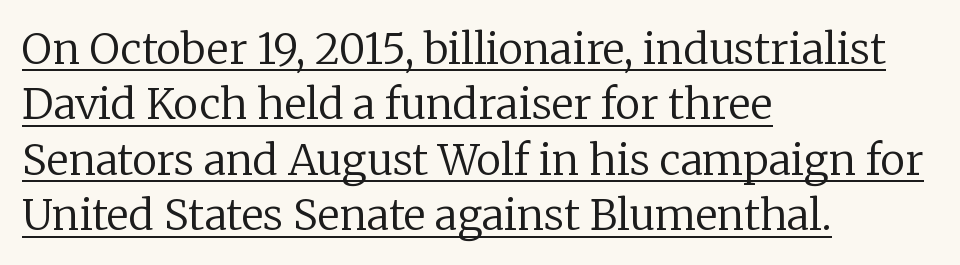
Q: Is the text bold? A: No.
Q: Is the text italic (slanted)? A: No, it is upright.
Q: Is the typeface a serif or a sans-serif typeface? A: Serif.
Q: Is the text underlined? A: Yes.
Q: How is the paragraph aligned? A: Left-aligned.
Q: Is the spacing between letters normal or unusually wide? A: Normal.
Q: Is the spacing between lines tight, normal or loose? A: Normal.
Q: Width (condensed, normal, or wide)? A: Normal.
Q: Stroke contrast? A: Low.
Q: x-height? A: Medium.
Q: Monospaced? A: No.
